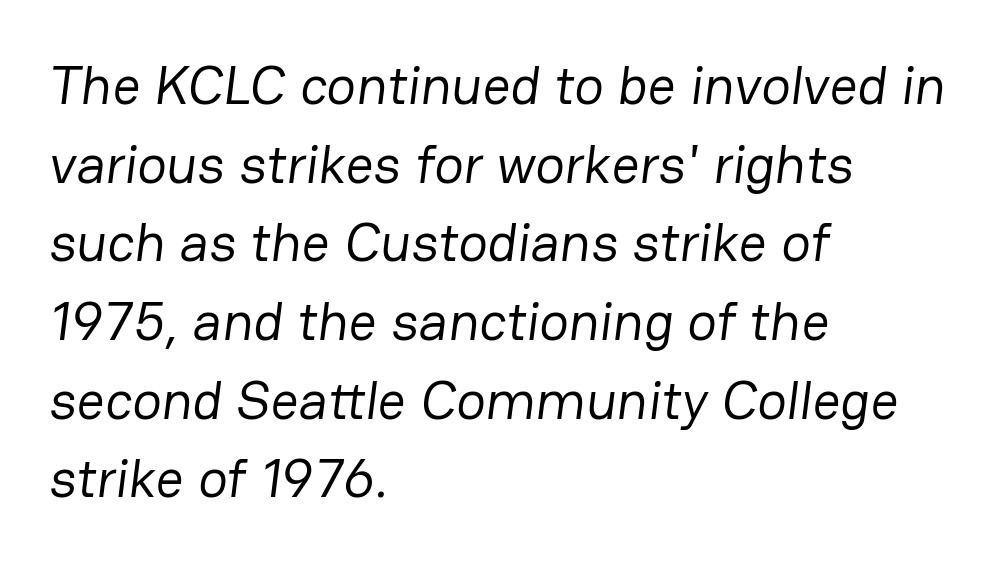
The image shows 55 px regular-weight sans-serif type; set left-aligned, normal line spacing (1.43x), normal letter spacing, not underlined; low stroke contrast and a medium x-height.
